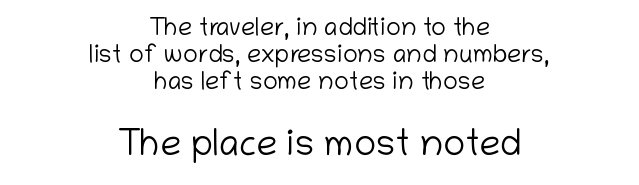
Letter spacing: default. Has an underline been added? It has not. If you squint, the bottom block still reads clearly — it's the larger of the two. Caption: multi-line text, centered on the measure.
